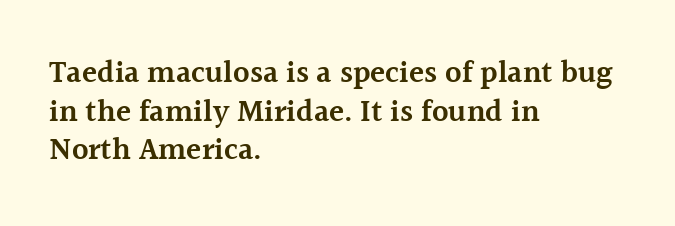
{"serif": "yes", "italic": "no", "bold": "semi", "weight": "semibold", "width": "normal", "x_height": "medium", "monospaced": "no", "underline": "no", "align": "left", "line_spacing": "normal", "line_spacing_ratio": 1.25, "letter_spacing": "normal", "letter_spacing_em": 0.0, "glyph_px": 31}
